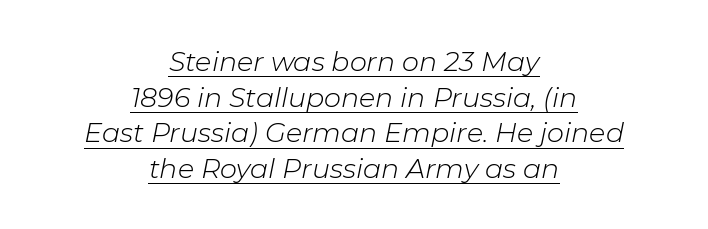
{"italic": "yes", "lean": "right", "slant_degrees": 11, "bold": "no", "underline": "yes", "align": "center", "line_spacing": "normal", "line_spacing_ratio": 1.32, "letter_spacing": "normal", "letter_spacing_em": 0.0, "glyph_px": 27}
